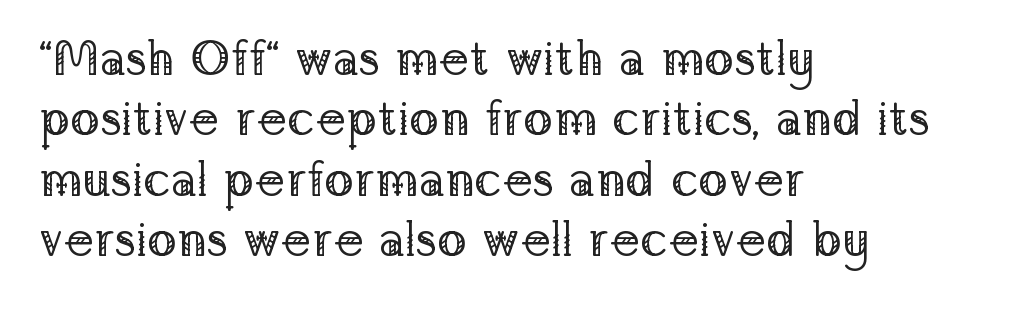
Q: Is the text bold? A: No.
Q: Is the text italic (slanted)? A: No, it is upright.
Q: Is the typeface a serif or a sans-serif typeface? A: Serif.
Q: Is the text underlined? A: No.
Q: How is the paragraph aligned? A: Left-aligned.
Q: Is the spacing between letters normal or unusually wide? A: Normal.
Q: Width (condensed, normal, or wide)? A: Normal.
Q: Stroke contrast? A: Low.
Q: x-height? A: Medium.
Q: Monospaced? A: No.
